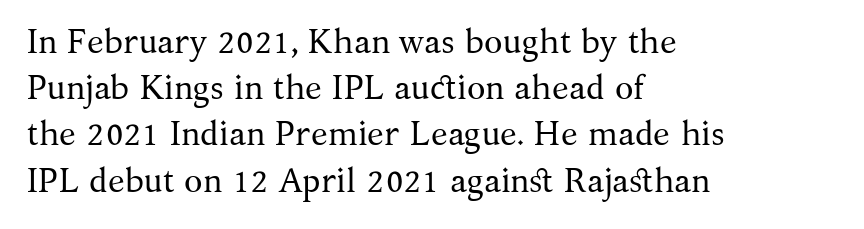
{"serif": "yes", "italic": "no", "bold": "no", "weight": "regular", "width": "normal", "stroke_contrast": "medium", "x_height": "medium", "monospaced": "no", "underline": "no", "align": "left", "line_spacing": "normal", "line_spacing_ratio": 1.36, "letter_spacing": "normal", "letter_spacing_em": 0.0, "glyph_px": 34}
